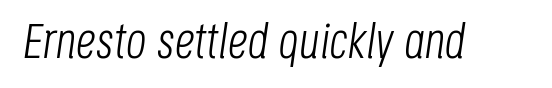
Q: Is the text bold? A: No.
Q: Is the text italic (slanted)? A: Yes, it leans right by about 8 degrees.
Q: Is the text underlined? A: No.
Q: Is the spacing between letters normal or unusually wide? A: Normal.
Q: Width (condensed, normal, or wide)? A: Condensed.
Q: Stroke contrast? A: Low.
Q: x-height? A: Large.
Q: Monospaced? A: No.
